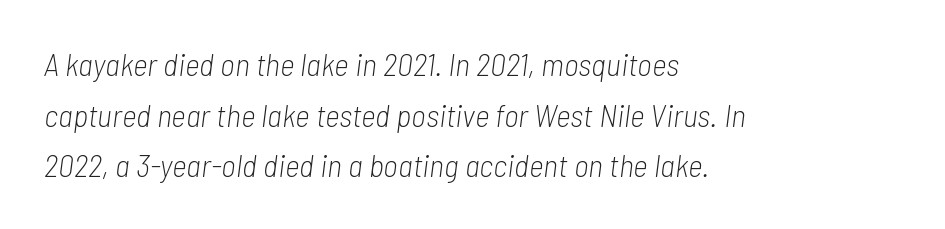
Q: Is the text bold? A: No.
Q: Is the text italic (slanted)? A: Yes, it leans right by about 7 degrees.
Q: Is the text underlined? A: No.
Q: How is the paragraph aligned? A: Left-aligned.
Q: Is the spacing between letters normal or unusually wide? A: Normal.
Q: Is the spacing between lines tight, normal or loose? A: Normal.
Q: Width (condensed, normal, or wide)? A: Condensed.
Q: Stroke contrast? A: Low.
Q: x-height? A: Medium.
Q: Monospaced? A: No.
